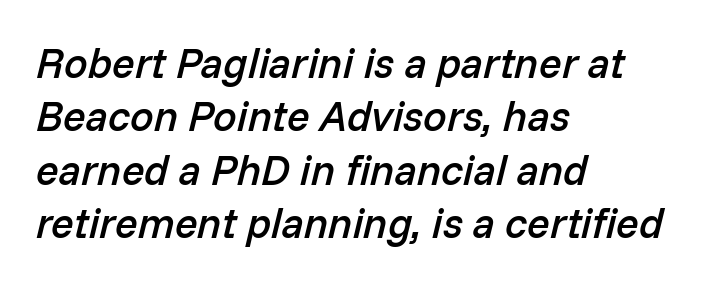
{"italic": "yes", "lean": "right", "slant_degrees": 14, "bold": "semi", "weight": "semibold", "width": "normal", "stroke_contrast": "low", "x_height": "medium", "monospaced": "no", "underline": "no", "align": "left", "line_spacing": "normal", "line_spacing_ratio": 1.27, "letter_spacing": "normal", "letter_spacing_em": 0.0, "glyph_px": 42}
